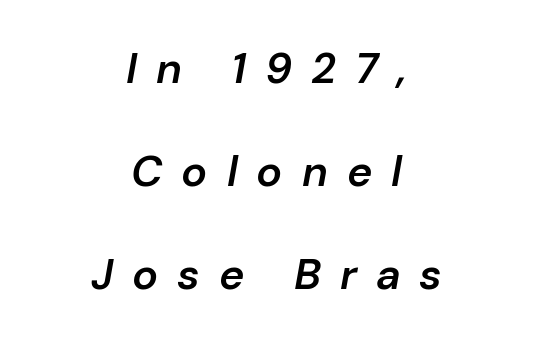
Q: Is the text bold? A: Semi-bold.
Q: Is the text italic (slanted)? A: Yes, it leans right by about 10 degrees.
Q: Is the text underlined? A: No.
Q: How is the paragraph aligned? A: Centered.
Q: Is the spacing between letters normal or unusually wide? A: Unusually wide.
Q: Is the spacing between lines tight, normal or loose? A: Loose.
Q: Width (condensed, normal, or wide)? A: Normal.
Q: Stroke contrast? A: Low.
Q: x-height? A: Medium.
Q: Monospaced? A: No.
